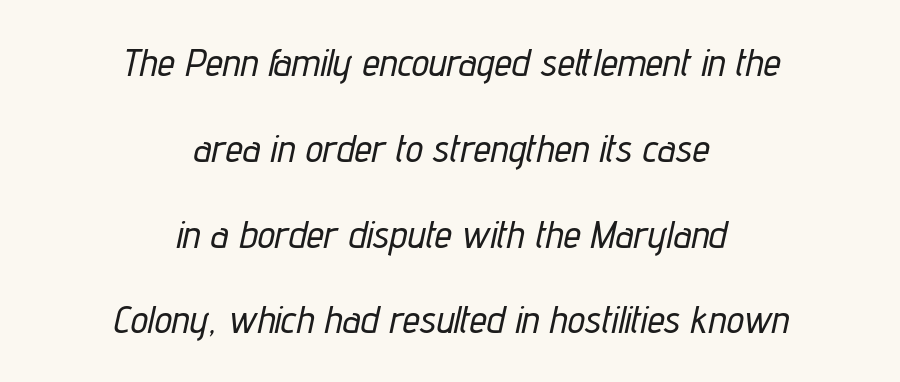
Q: Is the text italic (slanted)? A: Yes, it leans right by about 12 degrees.
Q: Is the text underlined? A: No.
Q: How is the paragraph aligned? A: Centered.
Q: Is the spacing between letters normal or unusually wide? A: Normal.
Q: Is the spacing between lines tight, normal or loose? A: Loose.
Q: Width (condensed, normal, or wide)? A: Condensed.
Q: Stroke contrast? A: Low.
Q: x-height? A: Medium.
Q: Monospaced? A: No.
